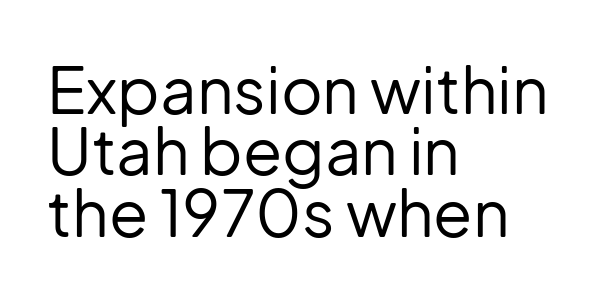
{"serif": "no", "italic": "no", "bold": "no", "weight": "regular", "width": "normal", "stroke_contrast": "low", "x_height": "medium", "monospaced": "no", "underline": "no", "align": "left", "line_spacing": "tight", "line_spacing_ratio": 0.96, "letter_spacing": "normal", "letter_spacing_em": 0.0, "glyph_px": 64}
